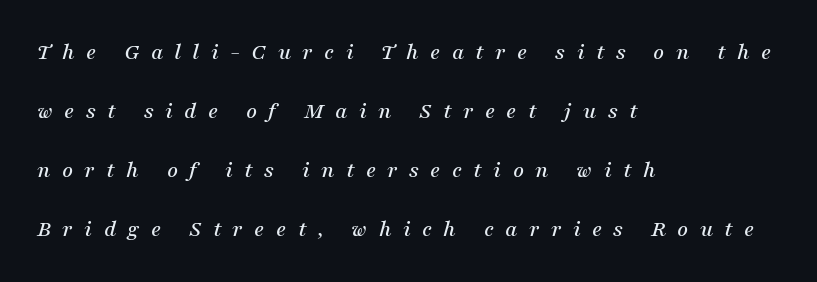
The strip under each line holds only bare page. Does the copy run flush right? No — it runs flush left. The leading is generous, giving the passage an open texture. Looking at the ascenders, they clearly lean. The gaps between neighbouring characters are conspicuously large.
